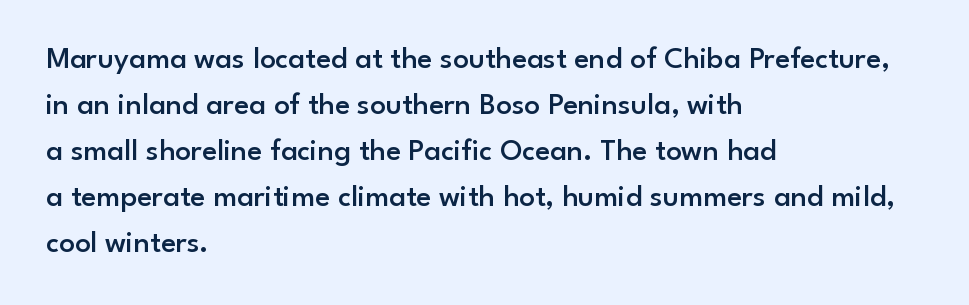
{"serif": "no", "italic": "no", "bold": "semi", "weight": "semibold", "width": "normal", "stroke_contrast": "low", "x_height": "small", "monospaced": "no", "underline": "no", "align": "left", "line_spacing": "normal", "line_spacing_ratio": 1.48, "letter_spacing": "normal", "letter_spacing_em": 0.0, "glyph_px": 31}
